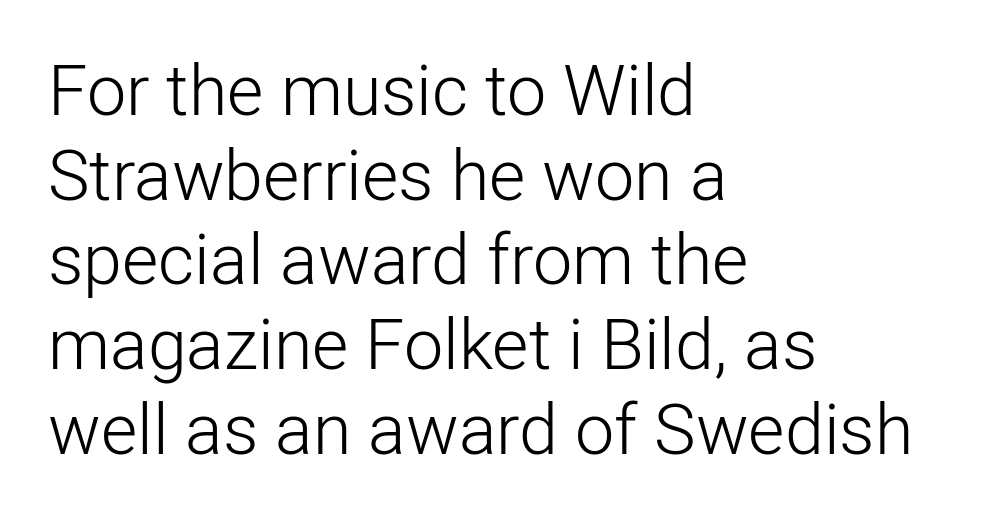
Q: Is the text bold? A: No.
Q: Is the text italic (slanted)? A: No, it is upright.
Q: Is the typeface a serif or a sans-serif typeface? A: Sans-serif.
Q: Is the text underlined? A: No.
Q: How is the paragraph aligned? A: Left-aligned.
Q: Is the spacing between letters normal or unusually wide? A: Normal.
Q: Width (condensed, normal, or wide)? A: Normal.
Q: Stroke contrast? A: Low.
Q: x-height? A: Medium.
Q: Monospaced? A: No.
